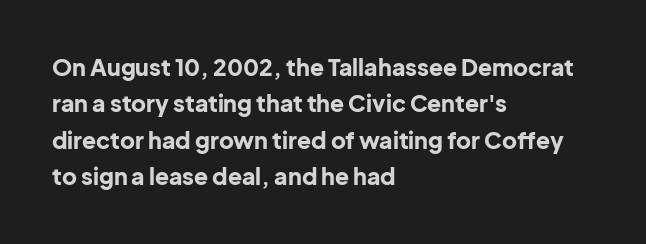
Q: Is the text bold? A: Yes.
Q: Is the text italic (slanted)? A: No, it is upright.
Q: Is the text underlined? A: No.
Q: How is the paragraph aligned? A: Left-aligned.
Q: Is the spacing between letters normal or unusually wide? A: Normal.
Q: Is the spacing between lines tight, normal or loose? A: Normal.
